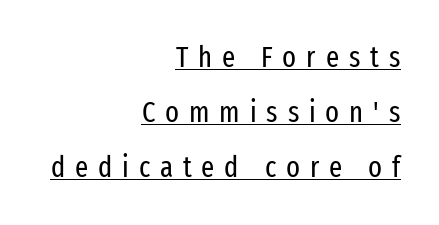
The image shows 29 px regular-weight, condensed sans-serif type, upright; set right-aligned, loose line spacing (1.9x), unusually wide letter spacing (+0.34 em), underlined; low stroke contrast and a medium x-height.
